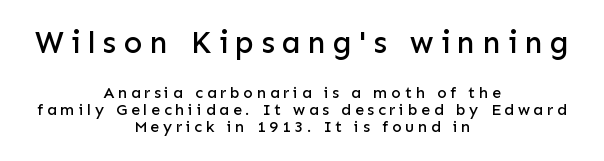
The lines are quadded center. Leading: reduced. Of the two passages, the one on top uses the larger point size. Each letter's strokes conclude bluntly, with no projecting serifs. Loose tracking; the words dissolve into strings of separated letters.
